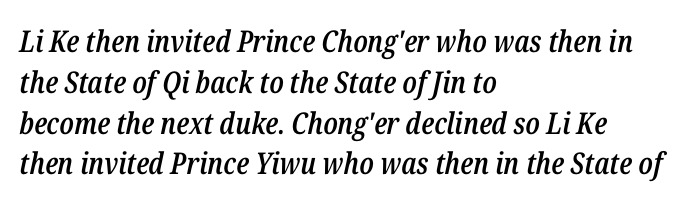
Q: Is the text bold? A: Semi-bold.
Q: Is the text italic (slanted)? A: Yes, it leans right by about 12 degrees.
Q: Is the text underlined? A: No.
Q: How is the paragraph aligned? A: Left-aligned.
Q: Is the spacing between letters normal or unusually wide? A: Normal.
Q: Is the spacing between lines tight, normal or loose? A: Normal.
Q: Width (condensed, normal, or wide)? A: Condensed.
Q: Stroke contrast? A: Low.
Q: x-height? A: Medium.
Q: Monospaced? A: No.
